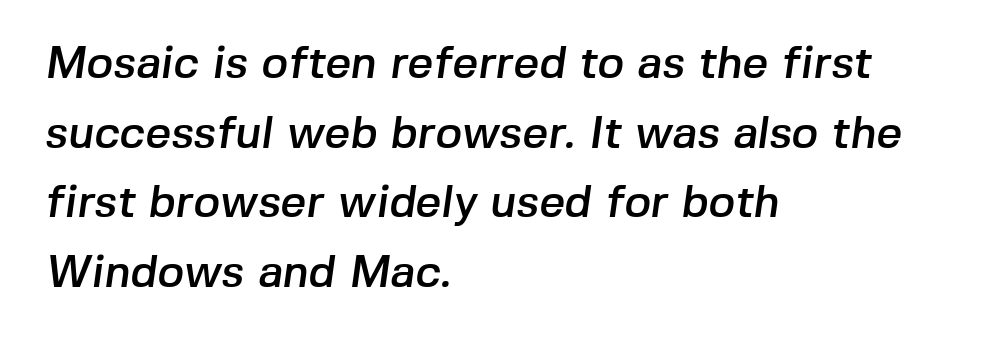
The image shows 45 px sans-serif type; set left-aligned, normal line spacing (1.55x), normal letter spacing, not underlined; low stroke contrast and a medium x-height.
